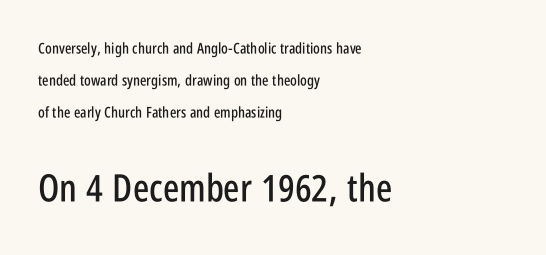
This sample has the flowing, uneven cadence of proportional lettering. Leading: increased. Italic: no, the glyphs are upright roman. Reading top to bottom, the characters get bigger at the block break.
